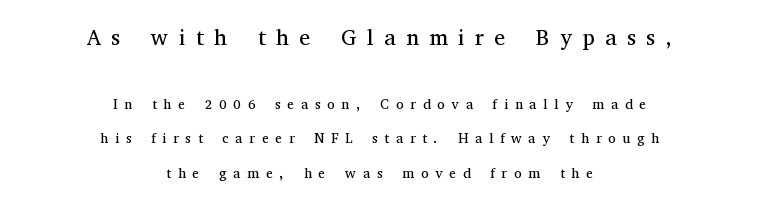
{"italic": "no", "bold": "no", "underline": "no", "align": "center", "line_spacing": "loose", "line_spacing_ratio": 2.46, "letter_spacing": "wide", "letter_spacing_em": 0.48, "larger_block": "first", "size_ratio": 1.57, "glyph_px": 22}
